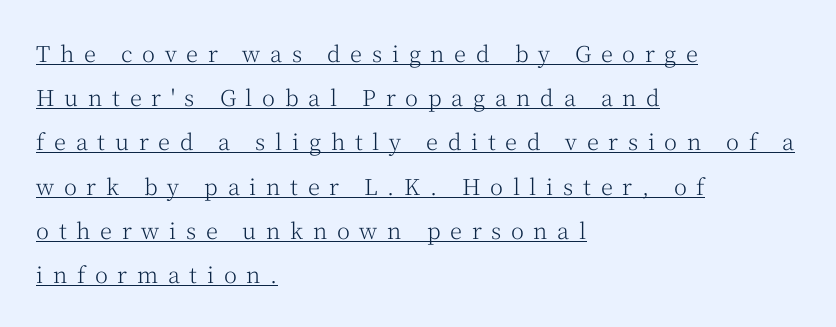
Each new line begins a long way beneath the previous one. Posture: upright roman. Is this a heavy cut? Hardly; it is regular or lighter. A typesetter would call this heavily tracked-out type. The sample's only ornament is a line tracing under the words. This sample is left-justified, so line endings fall wherever the words run out.
